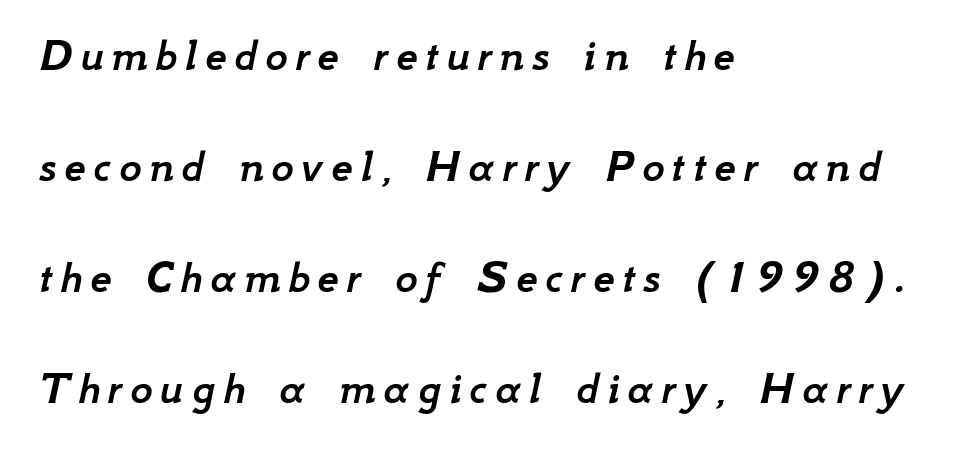
The image shows 48 px text type, italic (leaning right); set left-aligned, loose line spacing (2.31x), not underlined; low stroke contrast and a small x-height.
